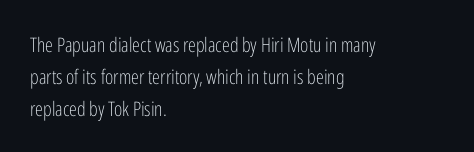
{"italic": "no", "bold": "no", "underline": "no", "align": "left", "line_spacing": "normal", "line_spacing_ratio": 1.59, "letter_spacing": "normal", "letter_spacing_em": 0.0, "glyph_px": 20}
